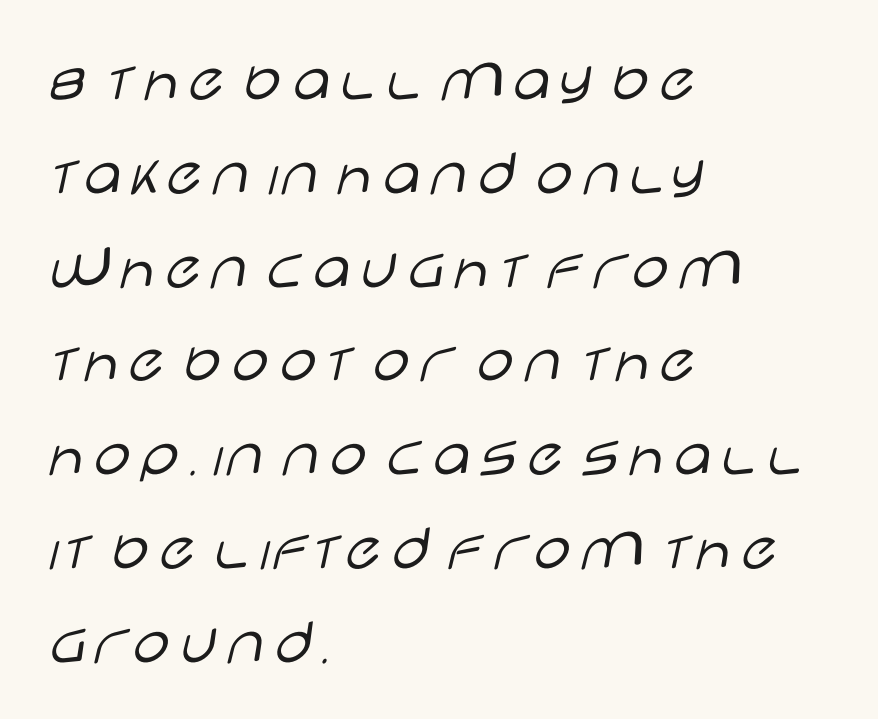
{"serif": "no", "bold": "no", "weight": "light", "width": "wide", "stroke_contrast": "low", "x_height": "large", "monospaced": "no", "underline": "no", "align": "left", "line_spacing": "normal", "line_spacing_ratio": 1.4, "letter_spacing": "normal", "letter_spacing_em": 0.0, "glyph_px": 67}
